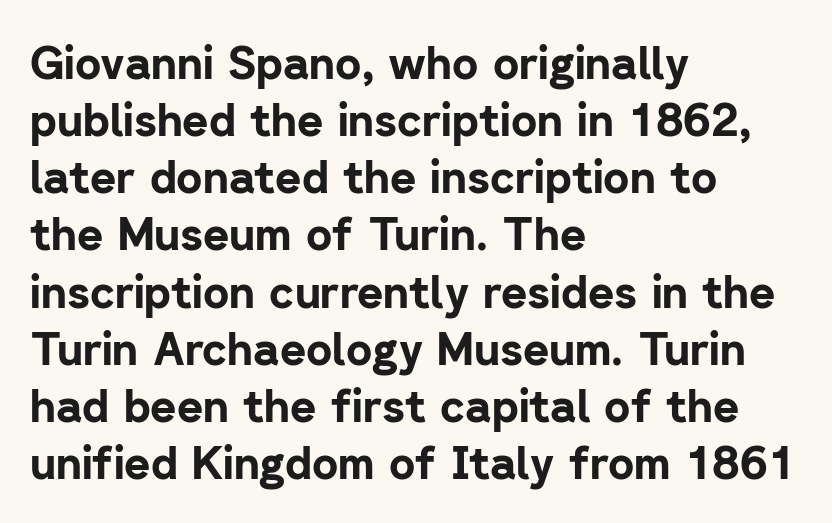
Each row of text sits above clean, open space. What weight is shown? A full bold with thick strokes. Typographically, this falls in the sans-serif category. Do the characters align in a grid? No, the font is proportional.
